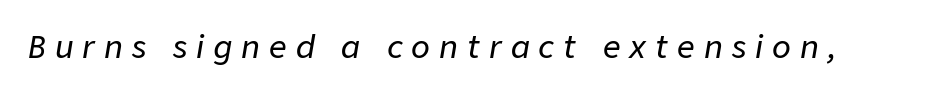
Unmarked baselines from the first word to the last. Italic: yes, the glyphs are oblique. The face used here is proportionally spaced, like ordinary book or web type. The type is letterspaced generously, with wide tracking.
